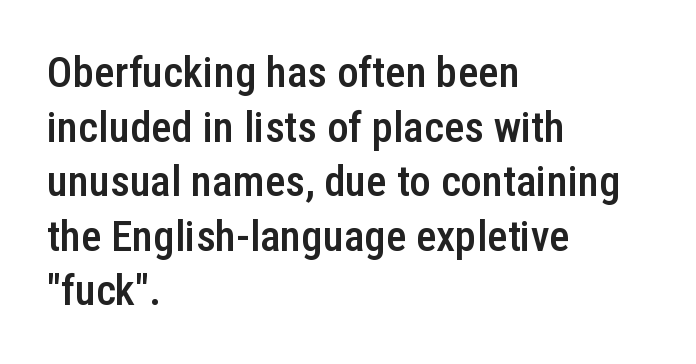
{"serif": "no", "italic": "no", "bold": "semi", "weight": "semibold", "width": "condensed", "stroke_contrast": "low", "x_height": "medium", "monospaced": "no", "underline": "no", "align": "left", "line_spacing": "normal", "line_spacing_ratio": 1.27, "letter_spacing": "normal", "letter_spacing_em": 0.0, "glyph_px": 43}
